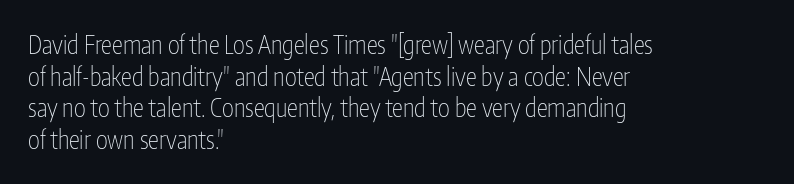
The image shows 25 px text type, upright; set left-aligned, normal line spacing (1.27x), normal letter spacing, not underlined.
